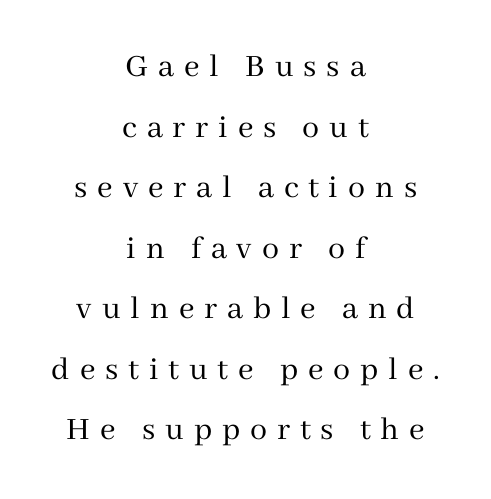
The image shows 34 px regular-weight serif type, upright; set centered, line spacing 1.78x, unusually wide letter spacing (+0.29 em), not underlined; medium stroke contrast and a medium x-height.
